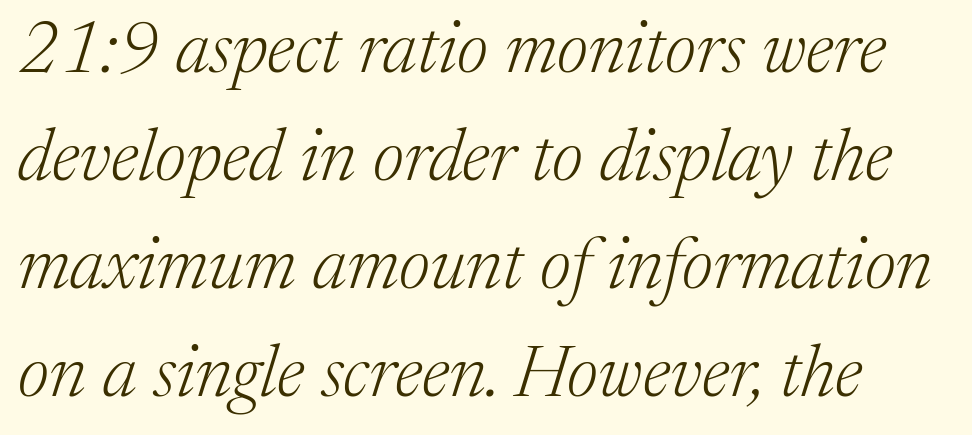
{"serif": "yes", "italic": "yes", "lean": "right", "slant_degrees": 17, "bold": "no", "weight": "light", "width": "normal", "stroke_contrast": "medium", "x_height": "medium", "monospaced": "no", "underline": "no", "line_spacing": "normal", "line_spacing_ratio": 1.48, "letter_spacing": "normal", "letter_spacing_em": 0.0, "glyph_px": 73}
